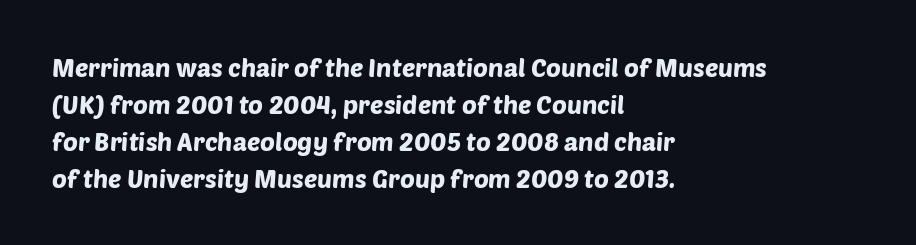
{"underline": "no", "align": "left", "line_spacing": "normal", "line_spacing_ratio": 1.48, "letter_spacing": "normal", "letter_spacing_em": 0.0, "glyph_px": 25}
